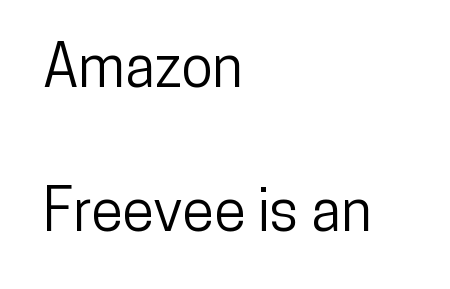
{"serif": "no", "italic": "no", "width": "condensed", "stroke_contrast": "low", "x_height": "medium", "monospaced": "no", "underline": "no", "align": "left", "line_spacing": "loose", "line_spacing_ratio": 2.48, "letter_spacing": "normal", "letter_spacing_em": 0.0, "glyph_px": 58}
